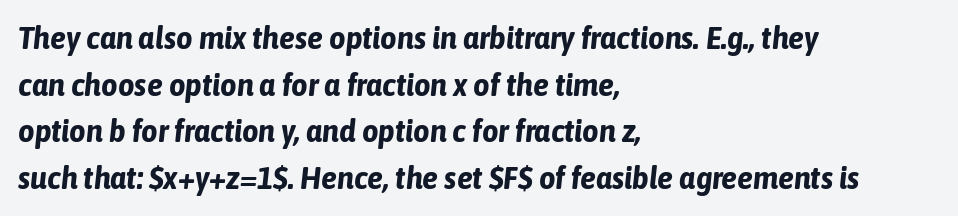
A typesetter would call this proportional, since set widths differ per character. Compared with typical paragraphs, the rows here are spaced about the same. I'd describe the lettering as bold — thick and assertive. No extra tracking has been applied to these lines. Emphasis-style slanted type is in use. The specimen omits any rule beneath the text block's lines.
